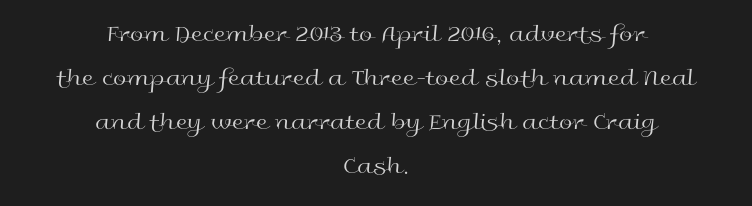
The image shows 24 px text type, upright; set centered, line spacing 1.84x, normal letter spacing, not underlined.
